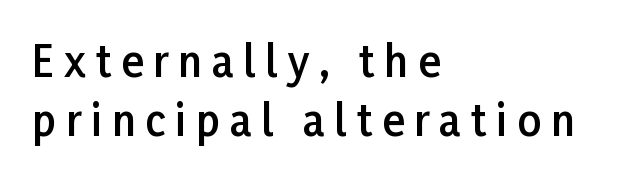
A fair bit of extra ink — the face is semibold, not bold. Glyph-to-glyph distance is far greater than everyday printed text. This sample uses a sans-serif face. The lines are quadded left. The passage shown is not underscored anywhere. Regarding leading, the lines here are spaced in the standard way.
